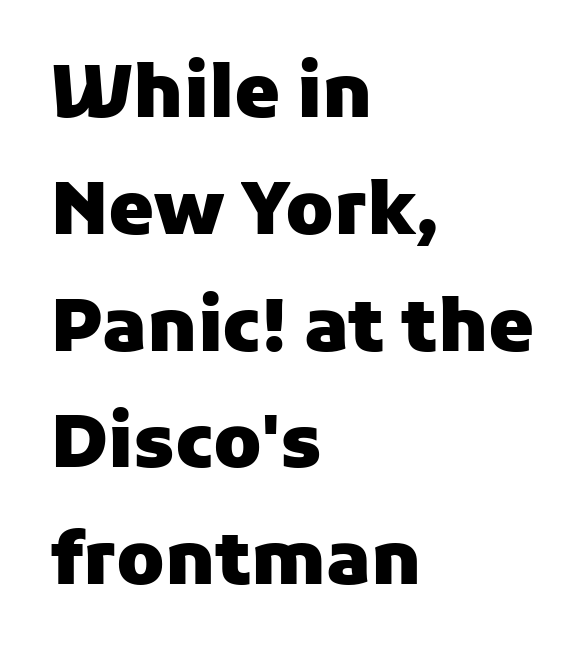
The ragged edge is on the right, which tells us the setting is flush left. Characters remain perfectly vertical along every line. Letters rest on an invisible, unmarked baseline. Here the designer chose a conventional face with non-uniform glyph widths.
